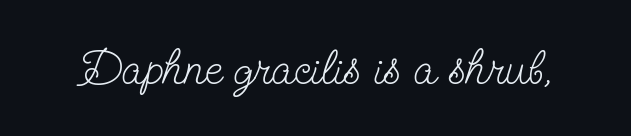
{"serif": "yes", "bold": "no", "weight": "light", "width": "condensed", "stroke_contrast": "low", "x_height": "small", "monospaced": "no", "underline": "no", "letter_spacing": "normal", "letter_spacing_em": 0.0, "glyph_px": 48}
